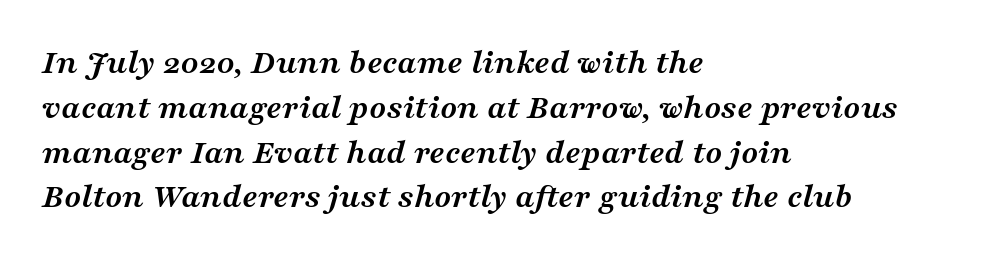
The image shows 35 px semibold, wide serif type, italic (leaning right); set left-aligned, normal line spacing (1.28x), normal letter spacing, not underlined; medium stroke contrast and a medium x-height.
